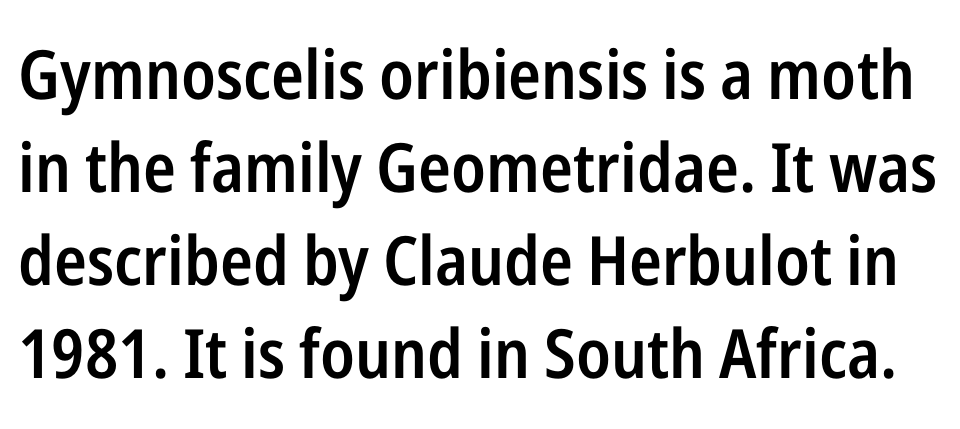
The image shows 68 px semibold, condensed sans-serif type, upright; set normal line spacing (1.37x), normal letter spacing, not underlined; low stroke contrast and a medium x-height.
